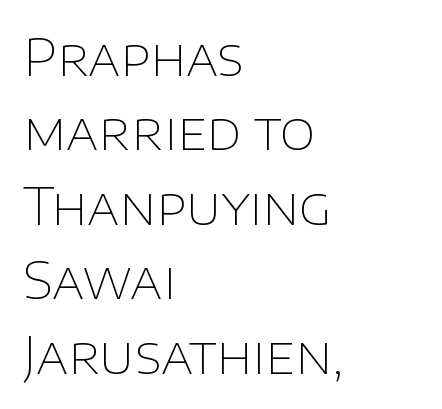
The image shows 51 px thin sans-serif type, upright; set left-aligned, normal line spacing (1.46x), normal letter spacing, not underlined; low stroke contrast and a large x-height.
